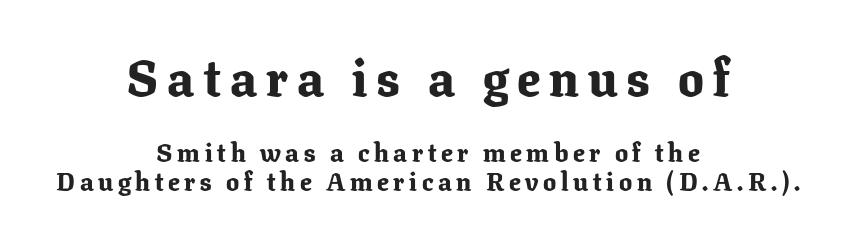
Every row of glyphs is offset so its center matches the block's center. Visually, the top section dominates because its glyphs are scaled up. Notice how descenders almost collide with the ascenders below — that's tight leading. Descenders hang freely into open space.
